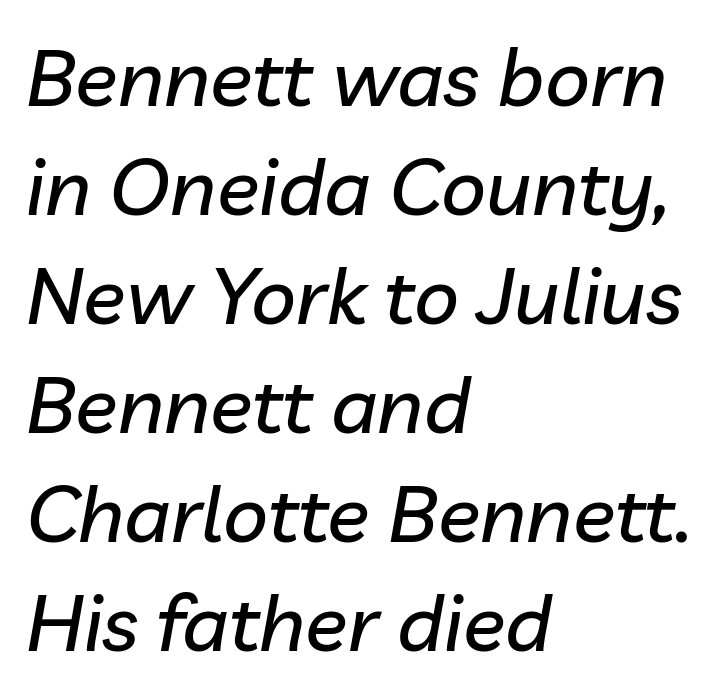
Q: Is the text italic (slanted)? A: Yes, it leans right by about 10 degrees.
Q: Is the text underlined? A: No.
Q: How is the paragraph aligned? A: Left-aligned.
Q: Is the spacing between letters normal or unusually wide? A: Normal.
Q: Is the spacing between lines tight, normal or loose? A: Normal.
Q: Width (condensed, normal, or wide)? A: Normal.
Q: Stroke contrast? A: Low.
Q: x-height? A: Medium.
Q: Monospaced? A: No.
